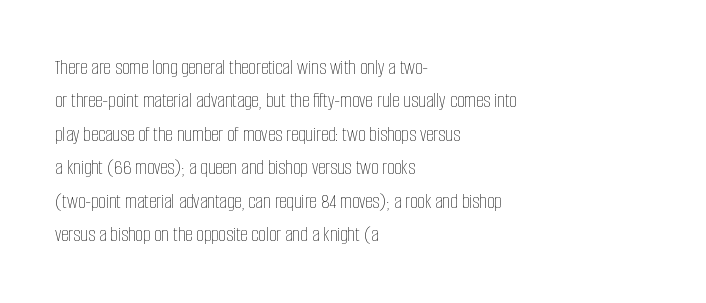
{"italic": "no", "bold": "no", "underline": "no", "align": "left", "line_spacing": "normal", "line_spacing_ratio": 1.59, "letter_spacing": "normal", "letter_spacing_em": 0.0, "glyph_px": 21}
